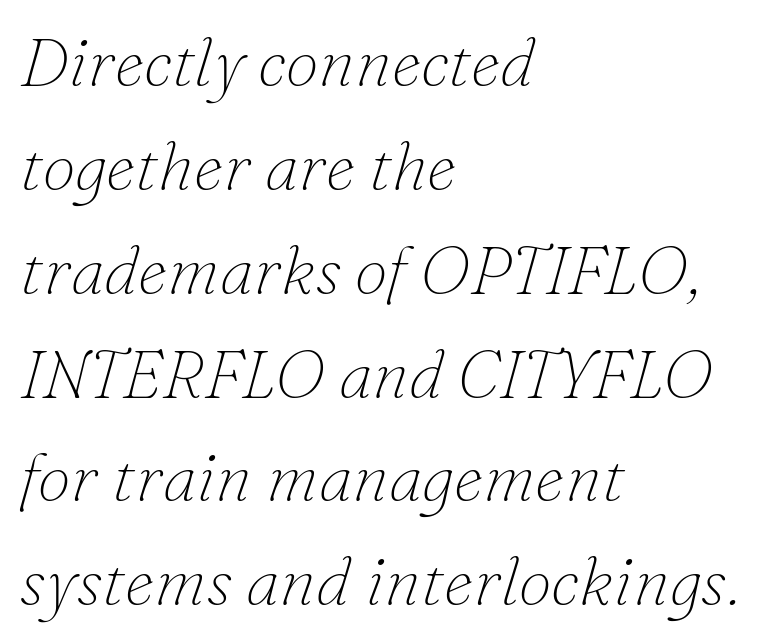
Each letter keeps its own natural width here, so spacing adapts to shape. An italicized treatment has been applied to the whole sample. Teacher's note: observe the even left margin — that is flush-left alignment. What stands out about the letter spacing? Nothing — it is the standard amount. Rule under the text: the space is simply empty. Rows of type keep a routine distance in the vertical direction.
